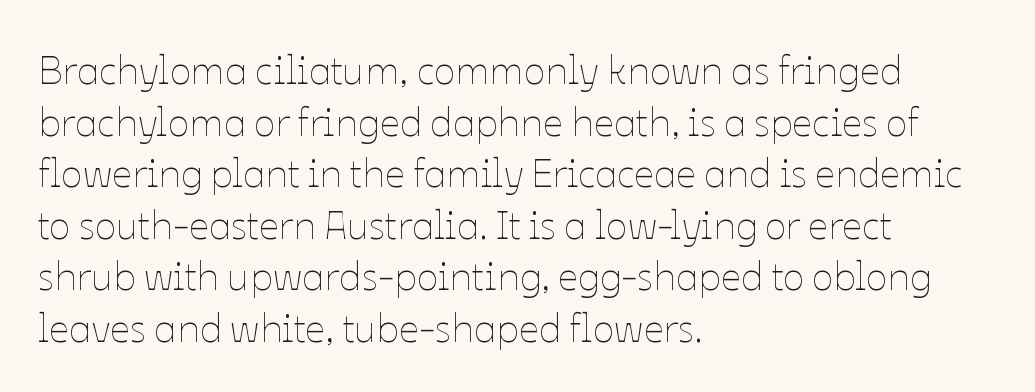
The image shows 40 px thin type, upright; set left-aligned, normal line spacing (1.29x), normal letter spacing, not underlined; low stroke contrast and a medium x-height.
